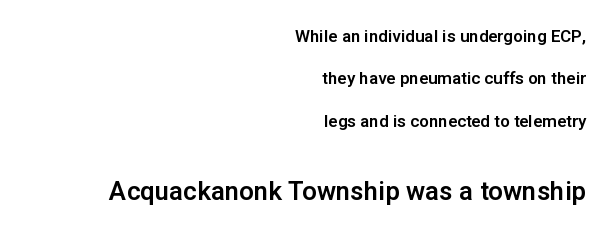
{"italic": "no", "underline": "no", "align": "right", "line_spacing": "loose", "line_spacing_ratio": 2.5, "letter_spacing": "normal", "letter_spacing_em": 0.0, "larger_block": "second", "size_ratio": 1.53, "glyph_px": 26}
